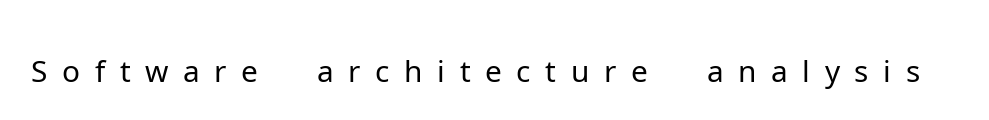
Q: Is the text bold? A: No.
Q: Is the text italic (slanted)? A: No, it is upright.
Q: Is the typeface a serif or a sans-serif typeface? A: Sans-serif.
Q: Is the text underlined? A: No.
Q: Is the spacing between letters normal or unusually wide? A: Unusually wide.
Q: Width (condensed, normal, or wide)? A: Normal.
Q: Stroke contrast? A: Low.
Q: x-height? A: Medium.
Q: Monospaced? A: No.
